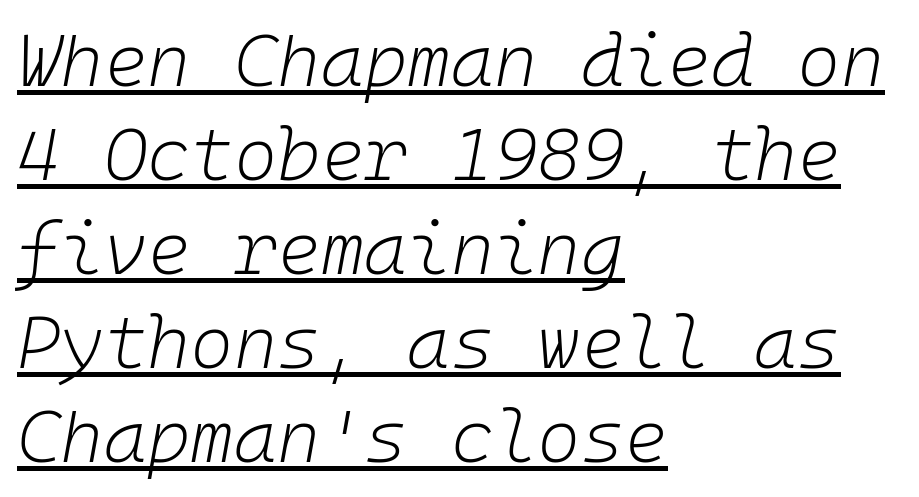
{"italic": "yes", "lean": "right", "slant_degrees": 10, "bold": "no", "weight": "light", "width": "normal", "stroke_contrast": "low", "x_height": "medium", "monospaced": "yes", "underline": "yes", "align": "left", "line_spacing": "normal", "line_spacing_ratio": 1.27, "letter_spacing": "normal", "letter_spacing_em": 0.0, "glyph_px": 74}
